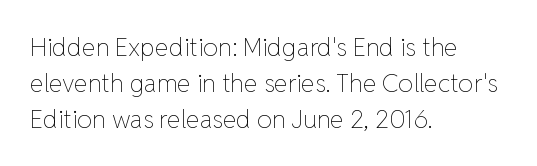
The rendering anchors every line to the left-hand side. Words appear dense and cohesive because spacing is normal. Does the leading feel generous? No, just average. A quiet, ordinary-to-light weight characterises the typeface.
